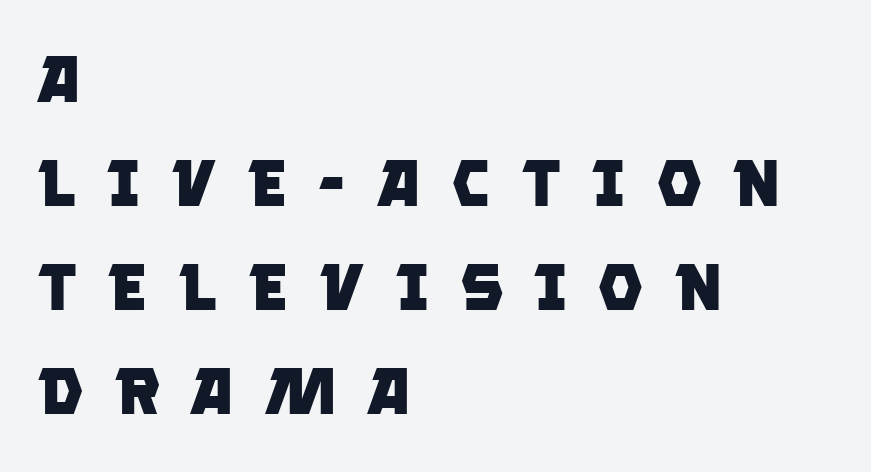
Q: Is the text bold? A: Yes.
Q: Is the typeface a serif or a sans-serif typeface? A: Sans-serif.
Q: Is the text underlined? A: No.
Q: How is the paragraph aligned? A: Left-aligned.
Q: Is the spacing between letters normal or unusually wide? A: Unusually wide.
Q: Is the spacing between lines tight, normal or loose? A: Normal.
Q: Width (condensed, normal, or wide)? A: Normal.
Q: Stroke contrast? A: Low.
Q: x-height? A: Large.
Q: Monospaced? A: No.
